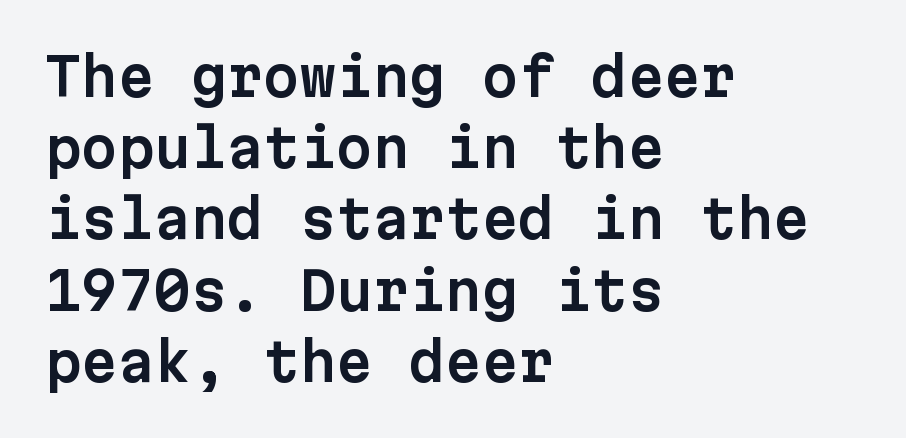
Q: Is the text italic (slanted)? A: No, it is upright.
Q: Is the typeface a serif or a sans-serif typeface? A: Sans-serif.
Q: Is the text underlined? A: No.
Q: How is the paragraph aligned? A: Left-aligned.
Q: Is the spacing between letters normal or unusually wide? A: Normal.
Q: Is the spacing between lines tight, normal or loose? A: Normal.
Q: Width (condensed, normal, or wide)? A: Normal.
Q: Stroke contrast? A: Low.
Q: x-height? A: Medium.
Q: Monospaced? A: Yes.
